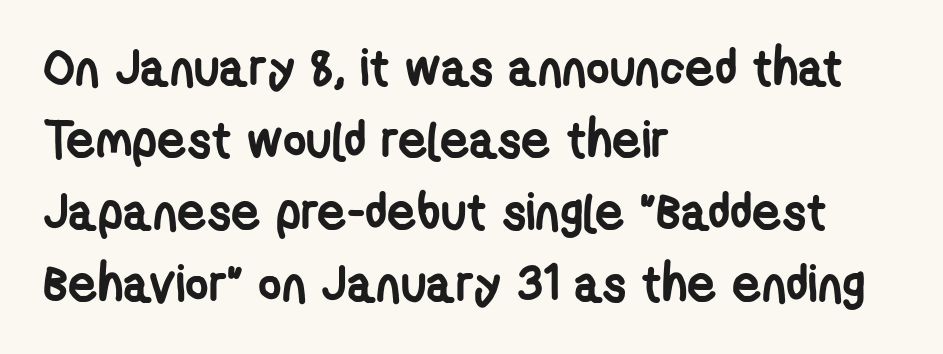
The image shows 51 px semibold, condensed sans-serif type; set left-aligned, normal line spacing (1.41x), normal letter spacing, not underlined; low stroke contrast and a medium x-height.
